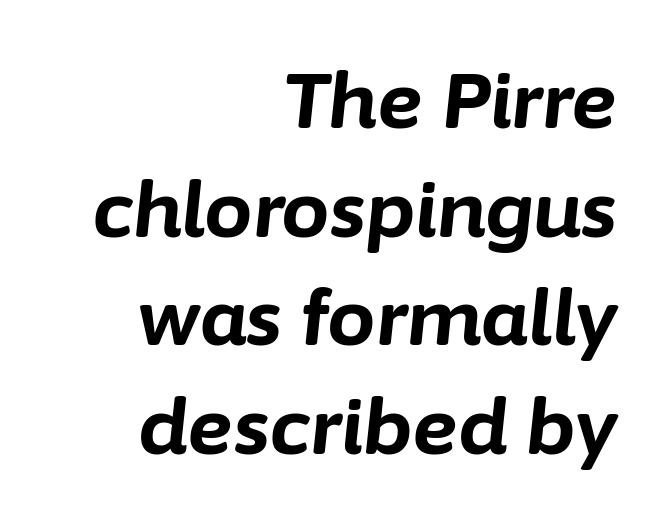
The image shows 77 px bold type, italic (leaning right); set right-aligned, normal line spacing (1.41x), normal letter spacing, not underlined; low stroke contrast and a medium x-height.
